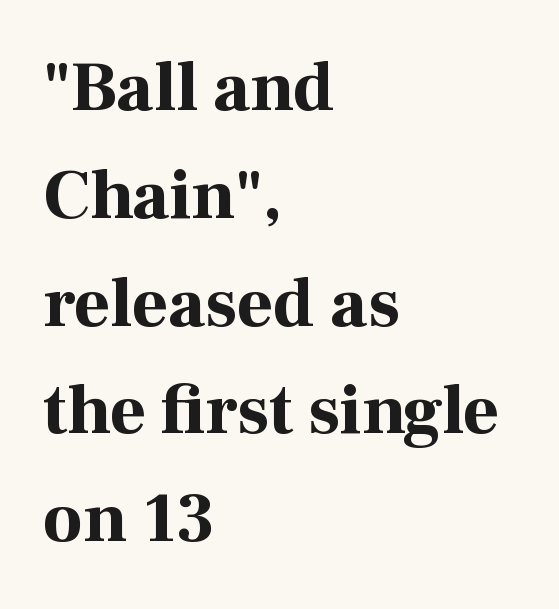
Q: Is the text bold? A: Yes.
Q: Is the text italic (slanted)? A: No, it is upright.
Q: Is the typeface a serif or a sans-serif typeface? A: Serif.
Q: Is the text underlined? A: No.
Q: How is the paragraph aligned? A: Left-aligned.
Q: Is the spacing between letters normal or unusually wide? A: Normal.
Q: Is the spacing between lines tight, normal or loose? A: Normal.
Q: Width (condensed, normal, or wide)? A: Normal.
Q: Stroke contrast? A: High.
Q: x-height? A: Medium.
Q: Monospaced? A: No.
